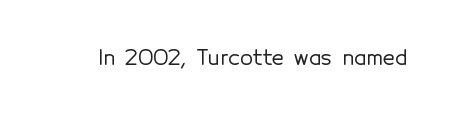
{"italic": "no", "underline": "no", "letter_spacing": "normal", "letter_spacing_em": 0.0, "glyph_px": 21}
